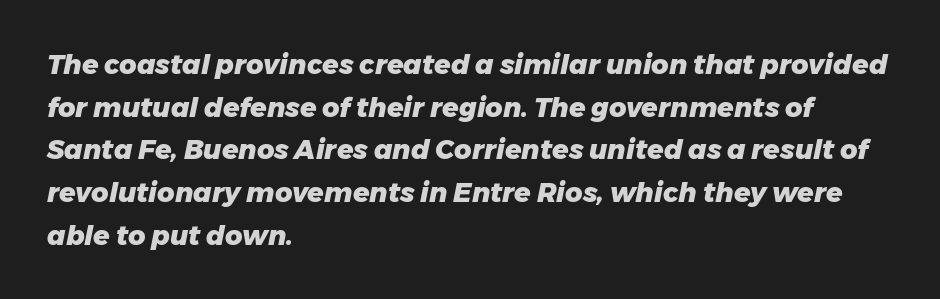
Q: Is the text bold? A: Yes.
Q: Is the text italic (slanted)? A: Yes, it leans right by about 11 degrees.
Q: Is the text underlined? A: No.
Q: How is the paragraph aligned? A: Left-aligned.
Q: Is the spacing between letters normal or unusually wide? A: Normal.
Q: Is the spacing between lines tight, normal or loose? A: Normal.
